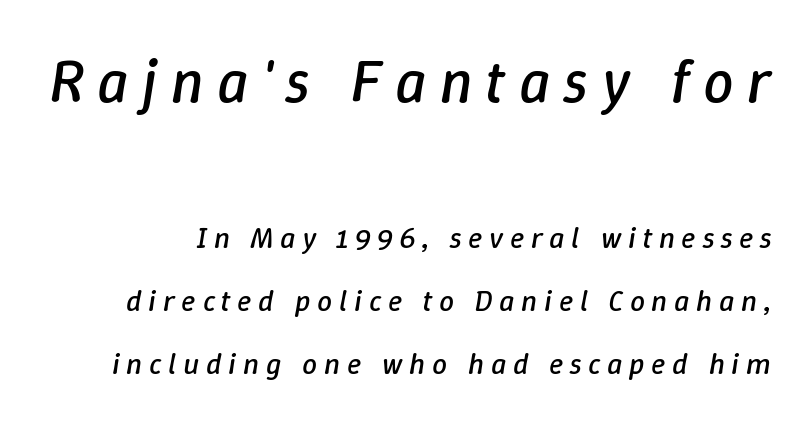
The image shows 61 px regular-weight type, italic (leaning right); set loose line spacing (2.1x), unusually wide letter spacing (+0.22 em), not underlined; the first (top) block is 2.03x larger; low stroke contrast and a medium x-height.
